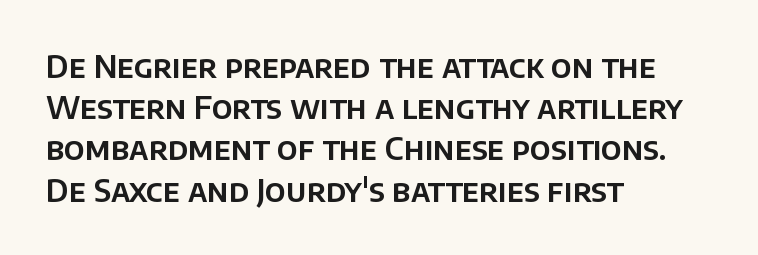
The image shows 31 px sans-serif type, upright; set left-aligned, normal line spacing (1.33x), normal letter spacing, not underlined; low stroke contrast and a large x-height.
